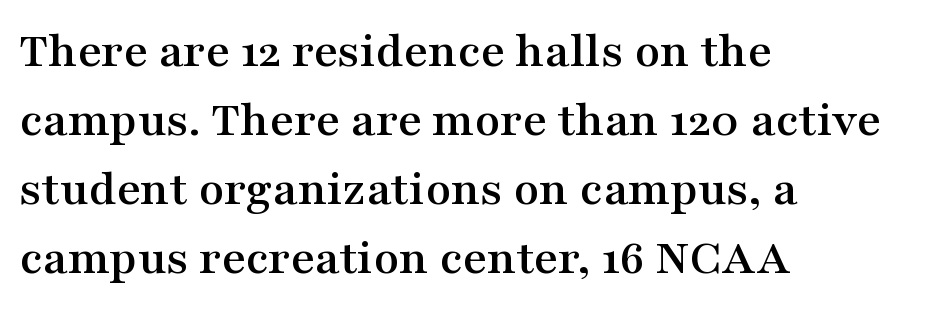
{"serif": "yes", "italic": "no", "width": "wide", "stroke_contrast": "medium", "x_height": "medium", "monospaced": "no", "underline": "no", "align": "left", "line_spacing": "normal", "line_spacing_ratio": 1.33, "letter_spacing": "normal", "letter_spacing_em": 0.0, "glyph_px": 52}
